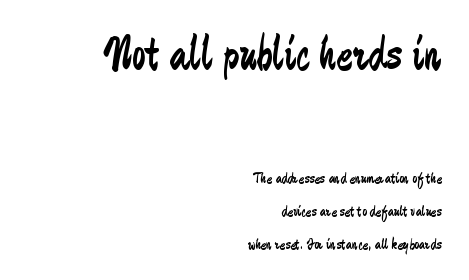
{"serif": "no", "bold": "no", "weight": "regular", "width": "condensed", "stroke_contrast": "low", "x_height": "medium", "monospaced": "no", "underline": "no", "align": "right", "line_spacing": "loose", "line_spacing_ratio": 2.07, "letter_spacing": "normal", "letter_spacing_em": 0.0, "larger_block": "first", "size_ratio": 3.06, "glyph_px": 49}
